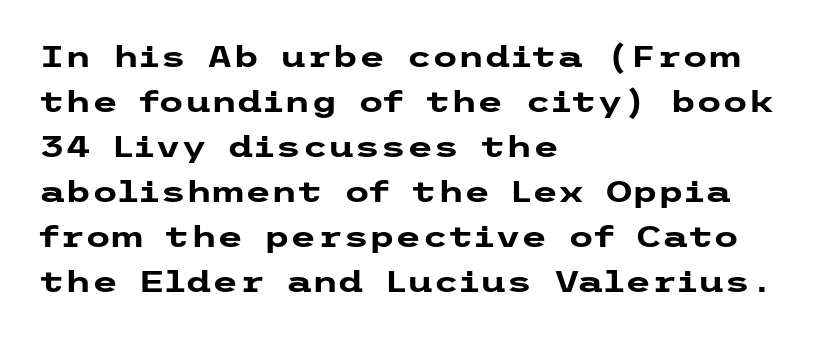
The image shows 30 px heavy, wide sans-serif type, upright; set left-aligned, normal line spacing (1.5x), normal letter spacing, not underlined; low stroke contrast and a medium x-height.
